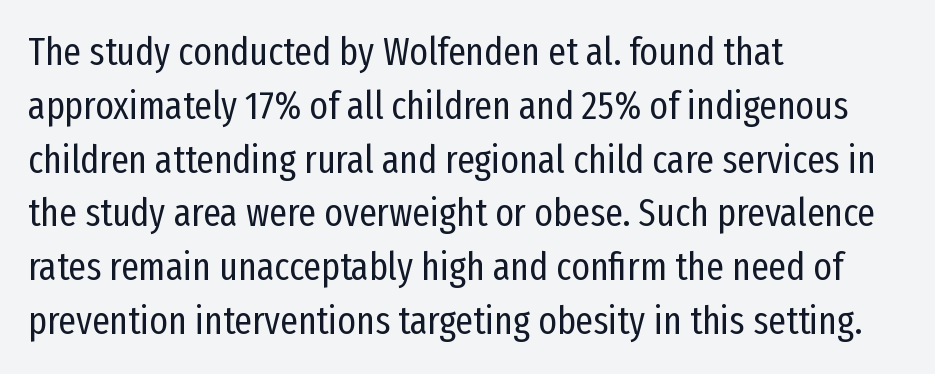
Examine the stroke ends and you'll find no serifs. These lines keep a tight, regular rhythm from letter to letter. The typeface has the unassuming heft of standard copy or less. This sample keeps an unexceptional amount of space between lines. Underlining? Definitely not there. A typesetter would call this proportional, since set widths differ per character.
